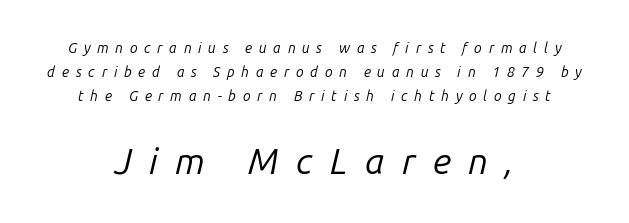
{"italic": "yes", "lean": "right", "slant_degrees": 14, "bold": "no", "weight": "regular", "width": "normal", "stroke_contrast": "low", "x_height": "medium", "monospaced": "no", "underline": "no", "align": "center", "line_spacing_ratio": 1.71, "letter_spacing": "wide", "letter_spacing_em": 0.48, "larger_block": "second", "size_ratio": 2.57, "glyph_px": 36}
